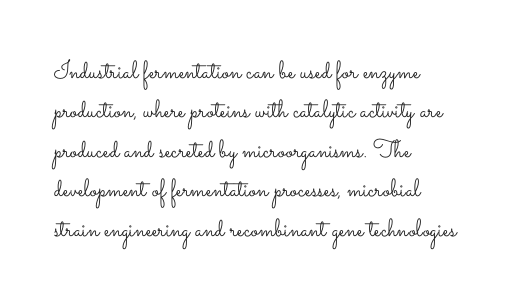
{"bold": "no", "underline": "no", "align": "left", "line_spacing": "normal", "line_spacing_ratio": 1.58, "letter_spacing": "normal", "letter_spacing_em": 0.0, "glyph_px": 25}
